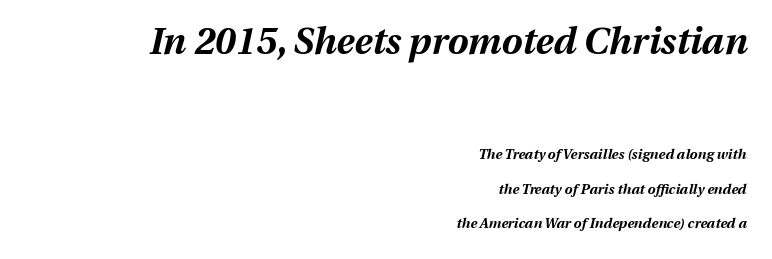
Tracking here is standard; glyphs follow each other at the usual distance. Honestly, the rows look like they've been pulled way apart. Reading top to bottom, the characters get smaller at the block break. How heavy is the stroke? Heavy — this is a bold. Style check: oblique. The face used here is proportionally spaced, like ordinary book or web type.
